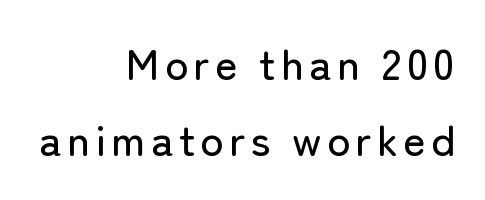
The image shows 43 px sans-serif type, upright; set right-aligned, line spacing 1.77x, not underlined; low stroke contrast and a medium x-height.
